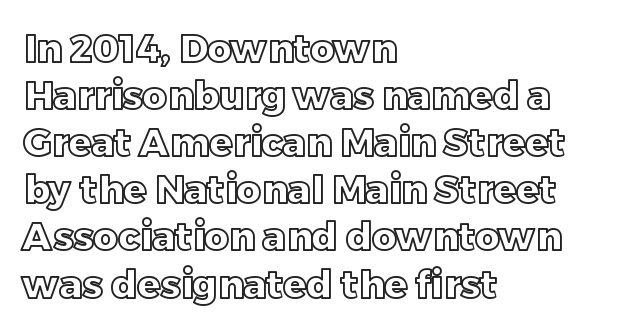
{"italic": "no", "width": "normal", "x_height": "large", "monospaced": "no", "underline": "no", "align": "left", "line_spacing_ratio": 1.24, "letter_spacing": "normal", "letter_spacing_em": 0.0, "glyph_px": 38}
